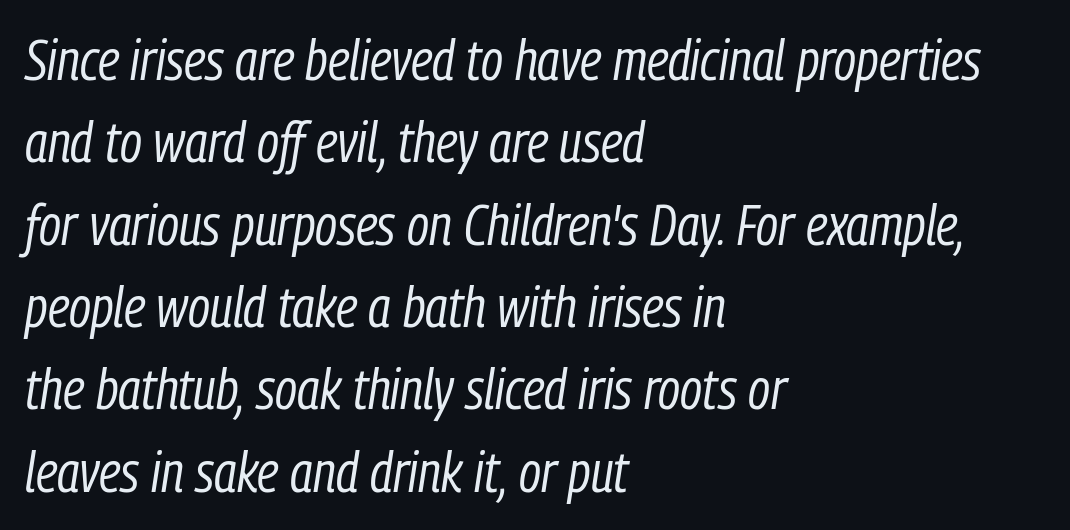
Any mark beneath the type? The region is blank. Line beginnings align vertically; line endings do not. Tracking value appears to be zero — textbook default spacing. Weight: in the light-to-regular range. A typesetter would call this proportional, since set widths differ per character. It's the slanting kind of type.
